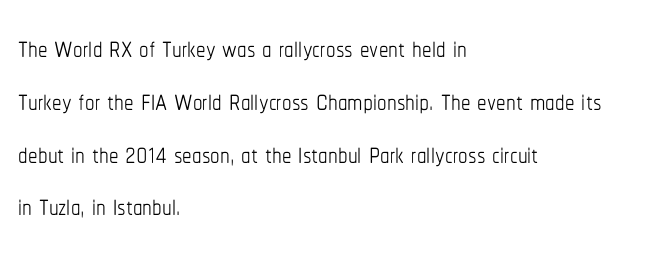
{"italic": "no", "bold": "no", "weight": "thin", "width": "condensed", "stroke_contrast": "low", "x_height": "medium", "monospaced": "no", "underline": "no", "align": "left", "line_spacing": "normal", "line_spacing_ratio": 1.39, "letter_spacing": "normal", "letter_spacing_em": 0.0, "glyph_px": 38}
